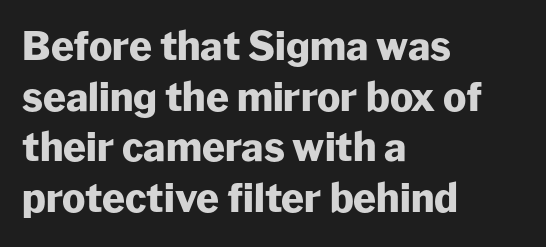
The image shows 39 px heavy sans-serif type, upright; set left-aligned, normal line spacing (1.3x), normal letter spacing, not underlined; low stroke contrast and a medium x-height.
